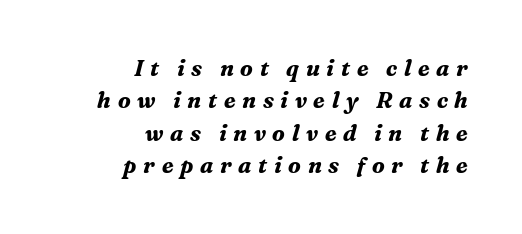
{"italic": "yes", "lean": "right", "slant_degrees": 16, "bold": "yes", "underline": "no", "align": "right", "line_spacing": "normal", "line_spacing_ratio": 1.47, "letter_spacing": "wide", "letter_spacing_em": 0.3, "glyph_px": 22}
